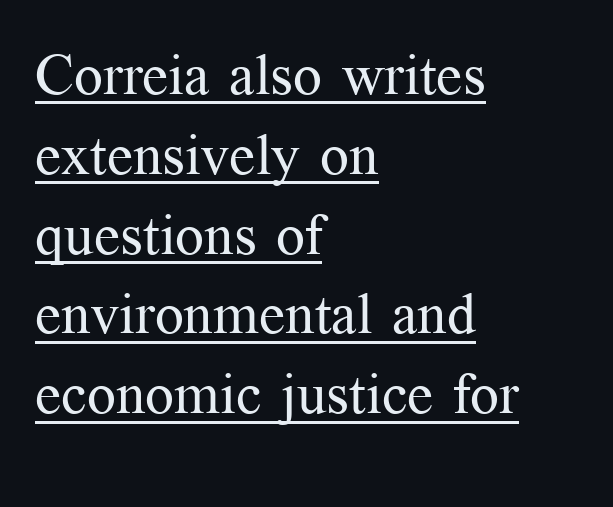
{"serif": "yes", "italic": "no", "bold": "no", "weight": "regular", "width": "normal", "stroke_contrast": "medium", "x_height": "medium", "monospaced": "no", "underline": "yes", "align": "left", "line_spacing": "normal", "line_spacing_ratio": 1.4, "letter_spacing": "normal", "letter_spacing_em": 0.0, "glyph_px": 57}
